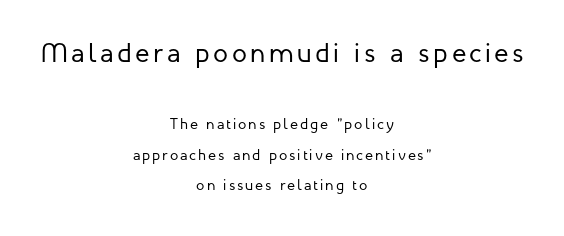
Q: Is the text bold? A: No.
Q: Is the text italic (slanted)? A: No, it is upright.
Q: Is the text underlined? A: No.
Q: How is the paragraph aligned? A: Centered.
Q: Is the spacing between lines tight, normal or loose? A: Loose.
Q: Which block of text is set in a larger size, the first (top) or the second (bottom)? A: The first (top) one.
